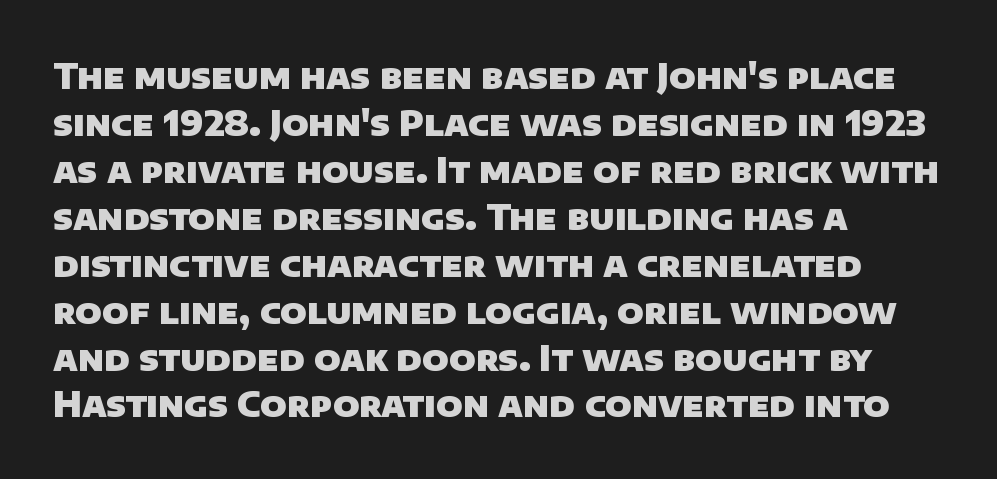
The space beneath each line is pristine and unruled. The designer left line spacing at the default. Standard letterfit; no display-style spreading of the glyphs. Here the designer chose a conventional face with non-uniform glyph widths.
